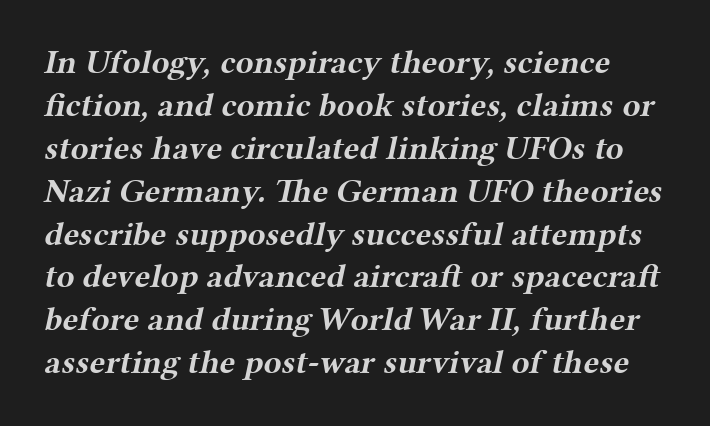
The image shows 33 px bold, wide serif type; set normal line spacing (1.3x), normal letter spacing, not underlined; medium stroke contrast and a medium x-height.
